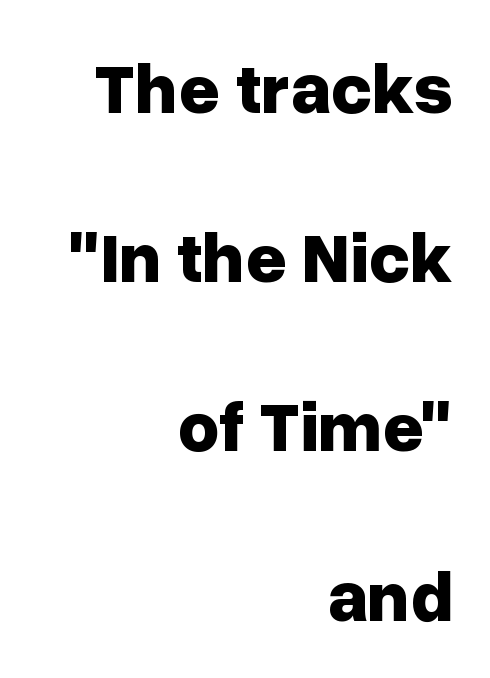
Q: Is the text bold? A: Yes.
Q: Is the text italic (slanted)? A: No, it is upright.
Q: Is the typeface a serif or a sans-serif typeface? A: Sans-serif.
Q: Is the text underlined? A: No.
Q: How is the paragraph aligned? A: Right-aligned.
Q: Is the spacing between letters normal or unusually wide? A: Normal.
Q: Is the spacing between lines tight, normal or loose? A: Loose.
Q: Width (condensed, normal, or wide)? A: Normal.
Q: Stroke contrast? A: Low.
Q: x-height? A: Medium.
Q: Monospaced? A: No.
